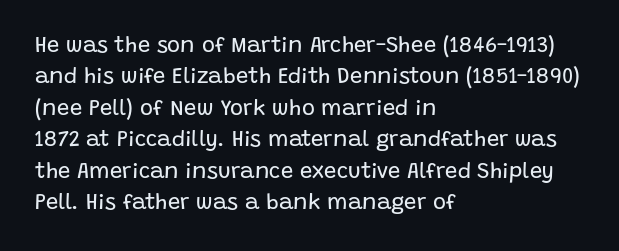
The image shows 22 px text type, upright; set left-aligned, normal line spacing (1.43x), normal letter spacing, not underlined.
